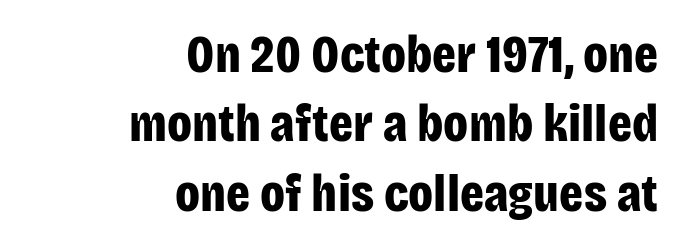
Q: Is the text bold? A: Yes.
Q: Is the text italic (slanted)? A: No, it is upright.
Q: Is the typeface a serif or a sans-serif typeface? A: Sans-serif.
Q: Is the text underlined? A: No.
Q: How is the paragraph aligned? A: Right-aligned.
Q: Is the spacing between letters normal or unusually wide? A: Normal.
Q: Is the spacing between lines tight, normal or loose? A: Normal.
Q: Width (condensed, normal, or wide)? A: Condensed.
Q: Stroke contrast? A: Low.
Q: x-height? A: Large.
Q: Monospaced? A: No.
